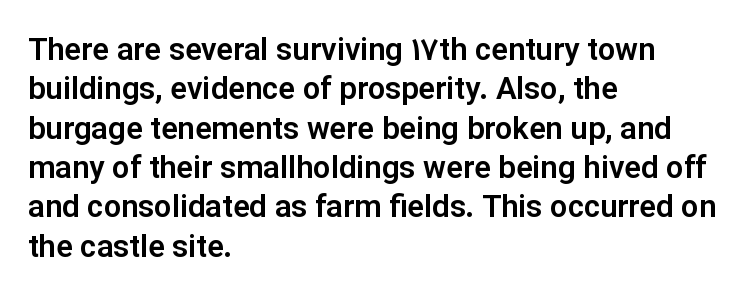
Q: Is the text italic (slanted)? A: No, it is upright.
Q: Is the typeface a serif or a sans-serif typeface? A: Sans-serif.
Q: Is the text underlined? A: No.
Q: How is the paragraph aligned? A: Left-aligned.
Q: Is the spacing between letters normal or unusually wide? A: Normal.
Q: Is the spacing between lines tight, normal or loose? A: Normal.
Q: Width (condensed, normal, or wide)? A: Normal.
Q: Stroke contrast? A: Low.
Q: x-height? A: Medium.
Q: Monospaced? A: No.
